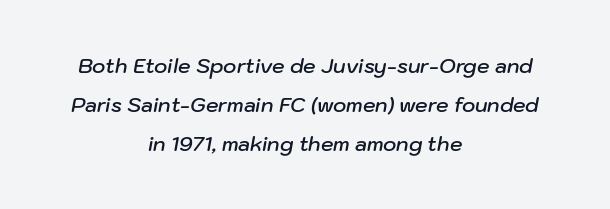
Summary of weight: moderately heavy, a semibold. Nobody touched the tracking dial on this one. Alignment: centered. The baseline area is clear. This block would shrink considerably if given ordinary leading; it's expanded now. If you drew a line through each stem, it would be angled.
